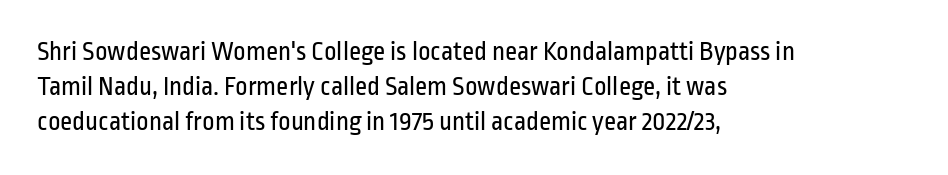
{"italic": "no", "bold": "no", "underline": "no", "align": "left", "line_spacing": "normal", "line_spacing_ratio": 1.3, "letter_spacing": "normal", "letter_spacing_em": 0.0, "glyph_px": 27}
